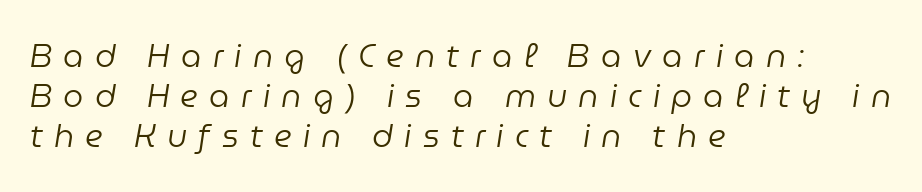
{"italic": "yes", "lean": "right", "slant_degrees": 9, "bold": "no", "weight": "regular", "width": "normal", "stroke_contrast": "low", "x_height": "medium", "monospaced": "no", "underline": "no", "align": "left", "line_spacing": "normal", "line_spacing_ratio": 1.25, "letter_spacing": "wide", "letter_spacing_em": 0.35, "glyph_px": 32}
